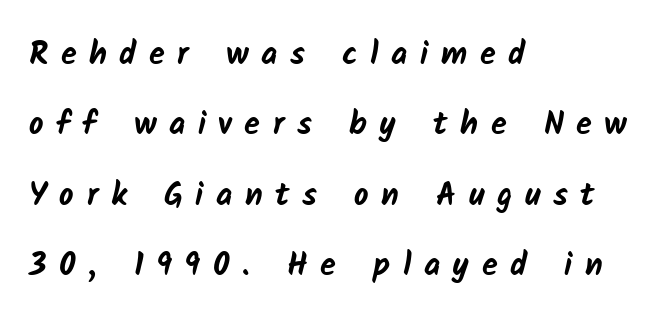
{"serif": "no", "bold": "yes", "weight": "bold", "width": "normal", "stroke_contrast": "low", "x_height": "medium", "monospaced": "no", "underline": "no", "align": "left", "line_spacing": "loose", "line_spacing_ratio": 2.2, "letter_spacing": "wide", "letter_spacing_em": 0.39, "glyph_px": 32}
